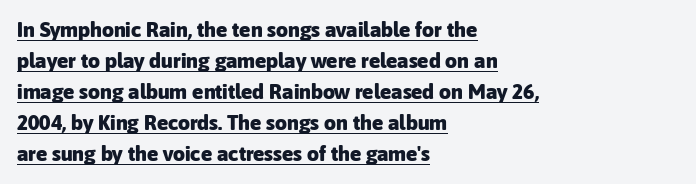
Q: Is the text bold? A: Yes.
Q: Is the text italic (slanted)? A: No, it is upright.
Q: Is the text underlined? A: Yes.
Q: How is the paragraph aligned? A: Left-aligned.
Q: Is the spacing between letters normal or unusually wide? A: Normal.
Q: Is the spacing between lines tight, normal or loose? A: Normal.
